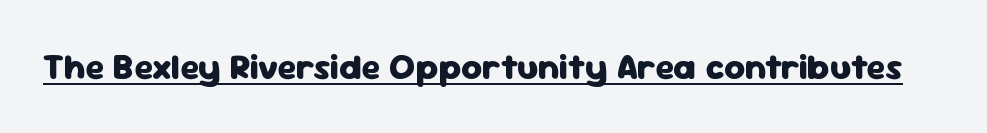
The image shows 36 px heavy sans-serif type, upright; set normal letter spacing, underlined; low stroke contrast and a medium x-height.
